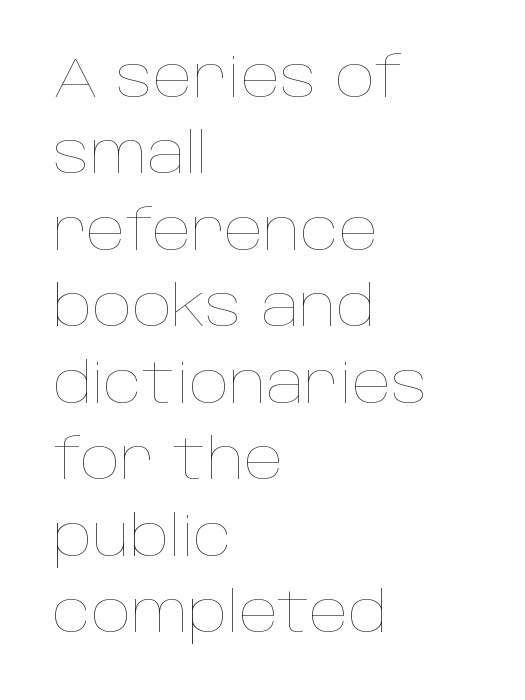
{"italic": "no", "bold": "no", "weight": "thin", "width": "normal", "stroke_contrast": "low", "x_height": "large", "monospaced": "no", "underline": "no", "align": "left", "line_spacing": "normal", "line_spacing_ratio": 1.39, "letter_spacing": "normal", "letter_spacing_em": 0.0, "glyph_px": 55}
